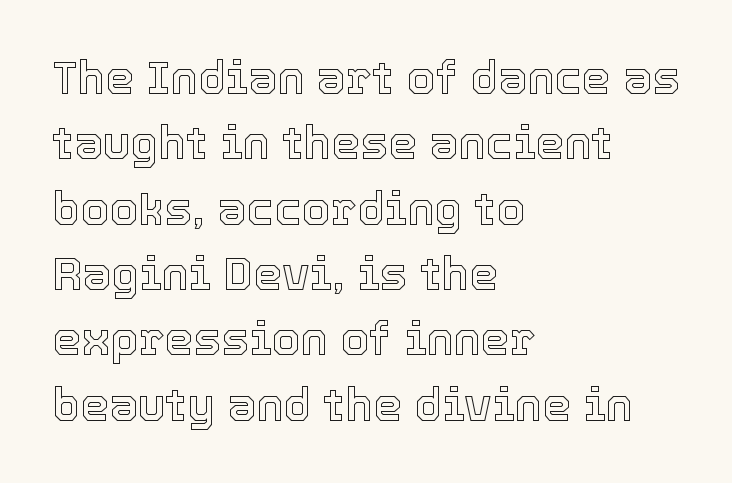
The image shows 46 px text type, upright; set left-aligned, normal line spacing (1.42x), normal letter spacing, not underlined; a medium x-height.
